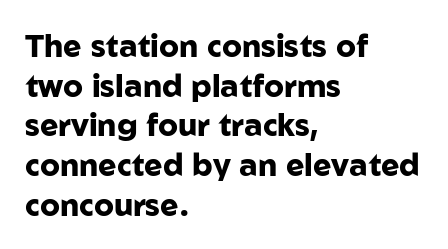
{"serif": "no", "italic": "no", "bold": "yes", "weight": "heavy", "width": "normal", "stroke_contrast": "low", "x_height": "medium", "monospaced": "no", "underline": "no", "align": "left", "line_spacing": "normal", "line_spacing_ratio": 1.28, "letter_spacing": "normal", "letter_spacing_em": 0.0, "glyph_px": 31}
